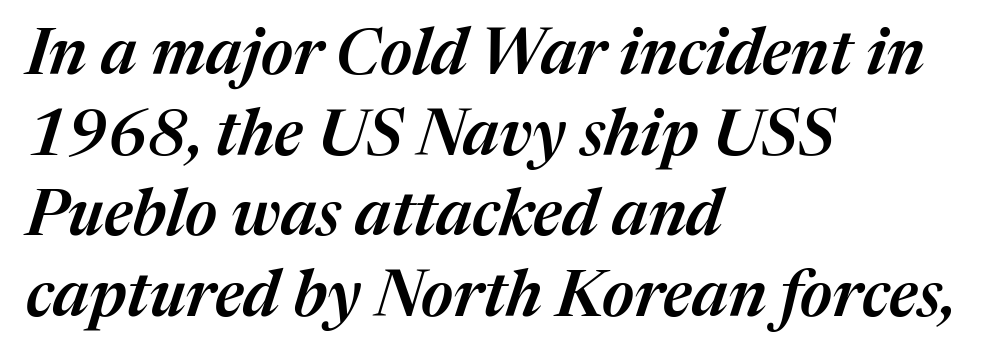
{"italic": "yes", "lean": "right", "slant_degrees": 17, "bold": "semi", "weight": "semibold", "width": "normal", "stroke_contrast": "medium", "x_height": "medium", "monospaced": "no", "underline": "no", "align": "left", "line_spacing": "normal", "line_spacing_ratio": 1.26, "letter_spacing": "normal", "letter_spacing_em": 0.0, "glyph_px": 64}
